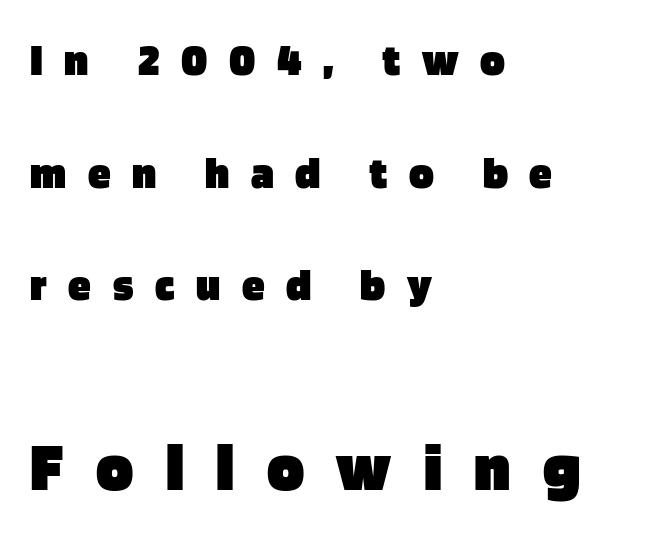
Q: Is the text bold? A: Yes.
Q: Is the text italic (slanted)? A: No, it is upright.
Q: Is the typeface a serif or a sans-serif typeface? A: Sans-serif.
Q: Is the text underlined? A: No.
Q: How is the paragraph aligned? A: Left-aligned.
Q: Is the spacing between letters normal or unusually wide? A: Unusually wide.
Q: Is the spacing between lines tight, normal or loose? A: Loose.
Q: Which block of text is set in a larger size, the first (top) or the second (bottom)? A: The second (bottom) one.
Q: Width (condensed, normal, or wide)? A: Normal.
Q: Stroke contrast? A: Low.
Q: x-height? A: Large.
Q: Monospaced? A: No.
